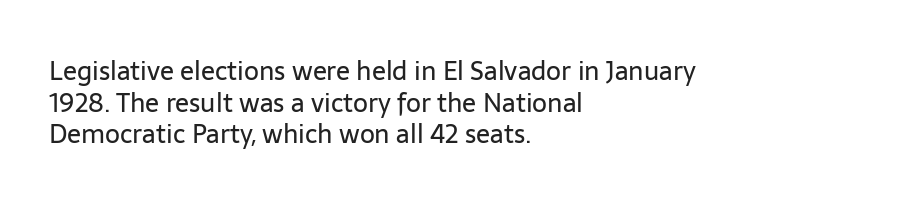
Nope, not italic — everything's standing straight. The font is comparable to plain body text, perhaps lighter. Inter-character spacing is left at the font's built-in metrics. The zone under the glyphs is completely vacant. These lines are set flush left with a ragged right edge.
